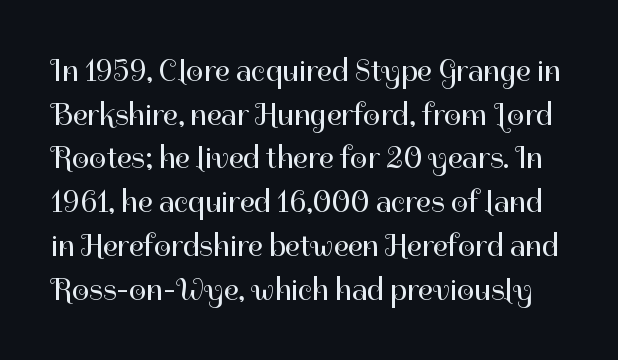
Q: Is the text bold? A: No.
Q: Is the text italic (slanted)? A: No, it is upright.
Q: Is the typeface a serif or a sans-serif typeface? A: Sans-serif.
Q: Is the text underlined? A: No.
Q: Is the spacing between letters normal or unusually wide? A: Normal.
Q: Is the spacing between lines tight, normal or loose? A: Normal.
Q: Width (condensed, normal, or wide)? A: Normal.
Q: Stroke contrast? A: High.
Q: x-height? A: Medium.
Q: Monospaced? A: No.
